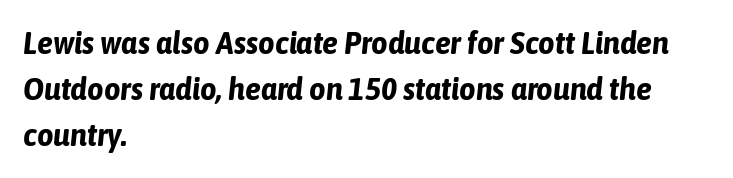
Horizontally, the lines are justified to the leading edge only. How are the letters spaced? Ordinarily, with no added tracking. This rendering features lettering with no underline. A full-strength bold gives these letters their thick strokes. You could not count columns in this text — the font is proportionally spaced.
